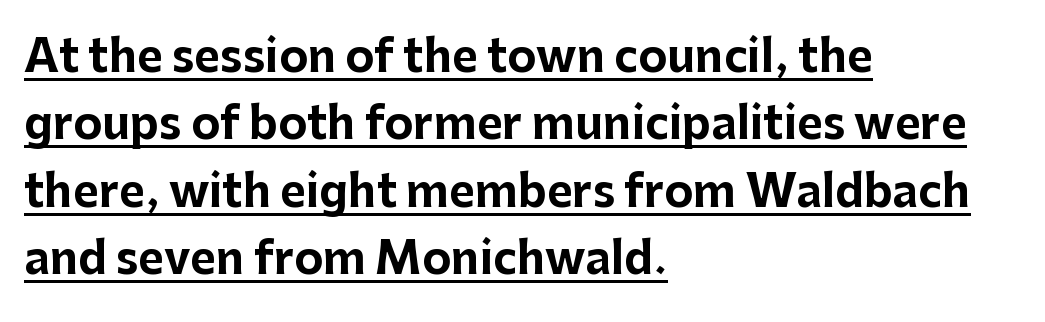
No italicization has been applied; the sample stays upright. In terms of letterspacing, this is plain default setting. This sample has the flowing, uneven cadence of proportional lettering. The glyphs in this specimen are sans serif.
